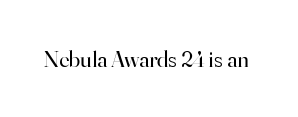
The type is set solid horizontally, with unmodified tracking. Words float on clear page, feet unadorned. A quiet, ordinary-to-light weight characterises the typeface. The type sits square on the baseline with zero lean.
